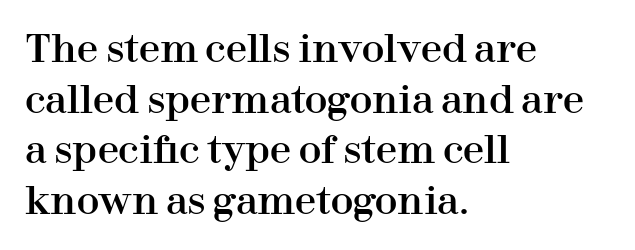
Q: Is the text italic (slanted)? A: No, it is upright.
Q: Is the typeface a serif or a sans-serif typeface? A: Serif.
Q: Is the text underlined? A: No.
Q: How is the paragraph aligned? A: Left-aligned.
Q: Is the spacing between letters normal or unusually wide? A: Normal.
Q: Is the spacing between lines tight, normal or loose? A: Normal.
Q: Width (condensed, normal, or wide)? A: Normal.
Q: Stroke contrast? A: High.
Q: x-height? A: Medium.
Q: Monospaced? A: No.
